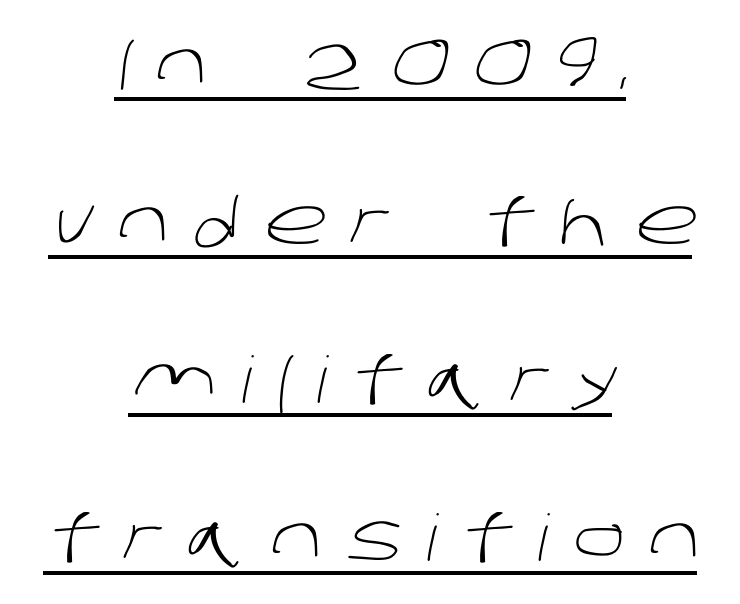
Is the type heavy? It reads as light-to-regular instead. Horizontal alignment here is central, giving a formal, balanced look. In terms of leading, this rendering errs on the spacious side. Think of a printed novel: that variable character pitch is what you see here. These lines have a slow, spaced-out rhythm from letter to letter.
